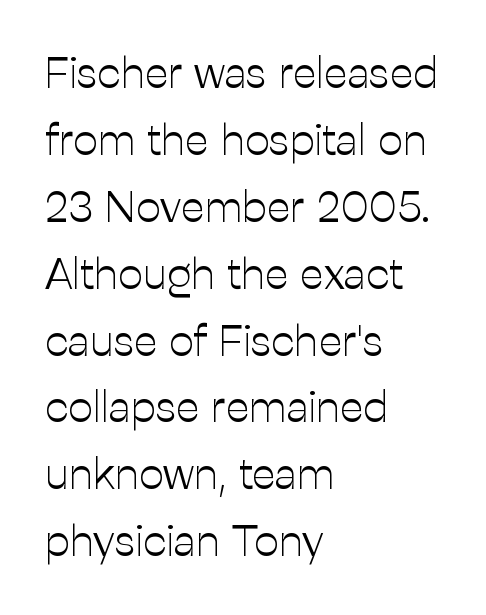
{"serif": "no", "italic": "no", "bold": "no", "weight": "light", "width": "normal", "stroke_contrast": "low", "x_height": "medium", "monospaced": "no", "underline": "no", "align": "left", "line_spacing": "normal", "line_spacing_ratio": 1.52, "letter_spacing": "normal", "letter_spacing_em": 0.0, "glyph_px": 44}
